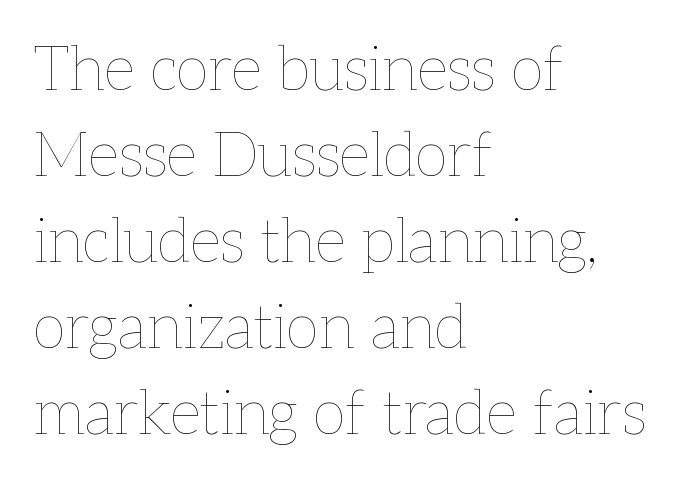
The image shows 61 px thin type, upright; set left-aligned, normal line spacing (1.41x), normal letter spacing, not underlined; low stroke contrast and a medium x-height.
